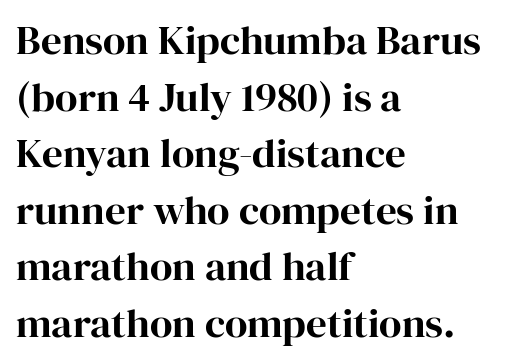
The words here are not underlined. The letters advance in unequal steps, a hallmark of proportional type. Vertical spacing — default. The lines in this sample share a left origin and differ only in where they stop. Is this a sans? No — the strokes have serifs.
